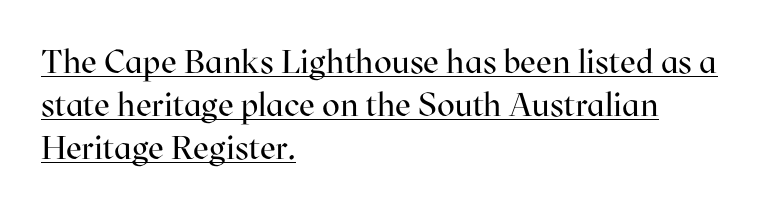
The image shows 33 px regular-weight serif type, upright; set left-aligned, normal line spacing (1.31x), normal letter spacing, underlined; high stroke contrast and a medium x-height.
